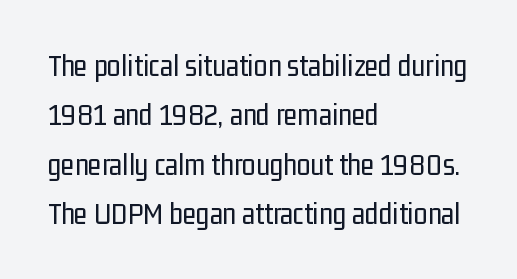
Casual observation: everything's shoved over to the left. No chunkiness to these letters — they're not bold. The face used here is proportionally spaced, like ordinary book or web type. Descenders are the only things crossing below the line. Unlike italic type, these characters show no tilt at all. How are the letters spaced? Ordinarily, with no added tracking.
